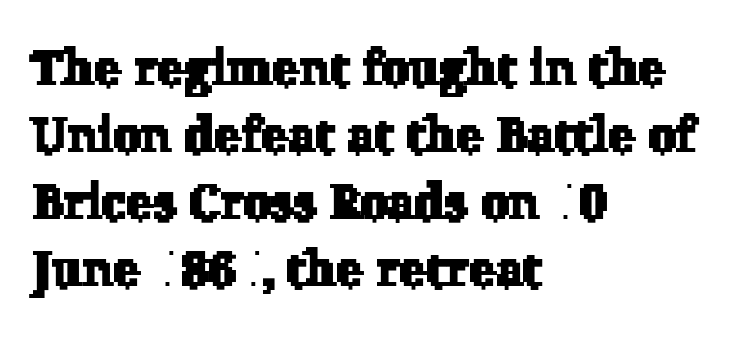
The image shows 50 px serif type; set left-aligned, normal line spacing (1.34x), normal letter spacing, not underlined; low stroke contrast and a medium x-height.
